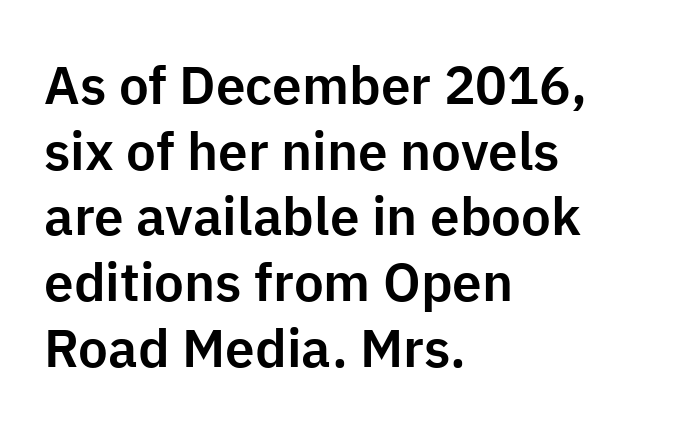
Q: Is the text italic (slanted)? A: No, it is upright.
Q: Is the typeface a serif or a sans-serif typeface? A: Sans-serif.
Q: Is the text underlined? A: No.
Q: How is the paragraph aligned? A: Left-aligned.
Q: Is the spacing between letters normal or unusually wide? A: Normal.
Q: Width (condensed, normal, or wide)? A: Normal.
Q: Stroke contrast? A: Low.
Q: x-height? A: Medium.
Q: Monospaced? A: No.
